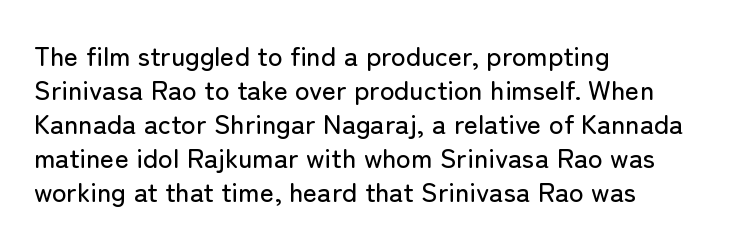
This sample uses plain, unmodified letter spacing. The setting favours the left margin, as ordinary paragraphs usually do. Does the lettering tilt? It doesn't — this is upright. Is there much room between lines? A standard amount, neither cramped nor airy.
